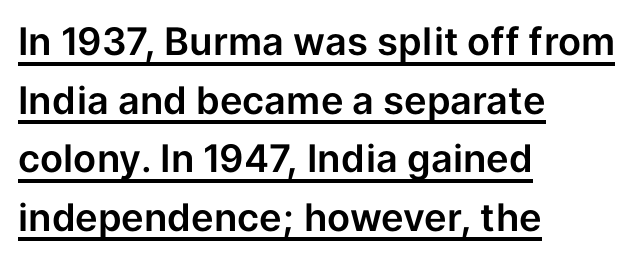
{"serif": "no", "italic": "no", "width": "normal", "stroke_contrast": "low", "x_height": "medium", "monospaced": "no", "underline": "yes", "align": "left", "line_spacing": "normal", "line_spacing_ratio": 1.54, "letter_spacing": "normal", "letter_spacing_em": 0.0, "glyph_px": 38}
